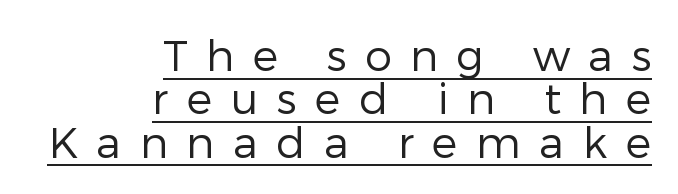
Q: Is the text bold? A: No.
Q: Is the text italic (slanted)? A: No, it is upright.
Q: Is the typeface a serif or a sans-serif typeface? A: Sans-serif.
Q: Is the text underlined? A: Yes.
Q: How is the paragraph aligned? A: Right-aligned.
Q: Is the spacing between letters normal or unusually wide? A: Unusually wide.
Q: Is the spacing between lines tight, normal or loose? A: Tight.
Q: Width (condensed, normal, or wide)? A: Normal.
Q: Stroke contrast? A: Low.
Q: x-height? A: Medium.
Q: Monospaced? A: No.
